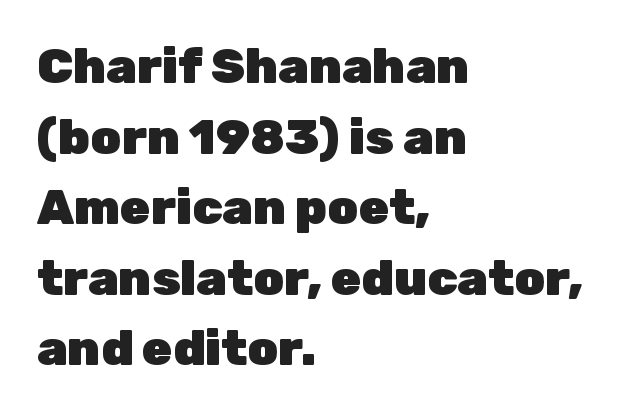
Typesetter's note: full bold, strokes at maximum text heaviness. Line starts are locked; line ends wander. The type family on display is of the sans-serif kind. Interline gaps are of average width in this sample.
